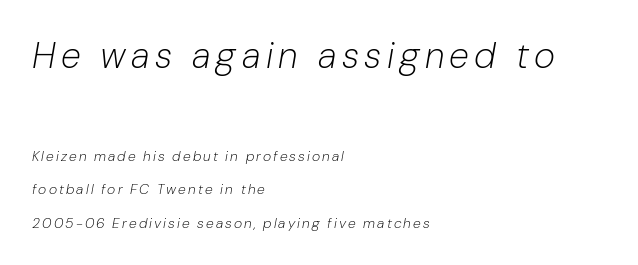
A bare baseline throughout the passage. Weight: regular or lighter. Designer's note — italics engaged. Spacing verdict: proportional, widths tailored to each character.
